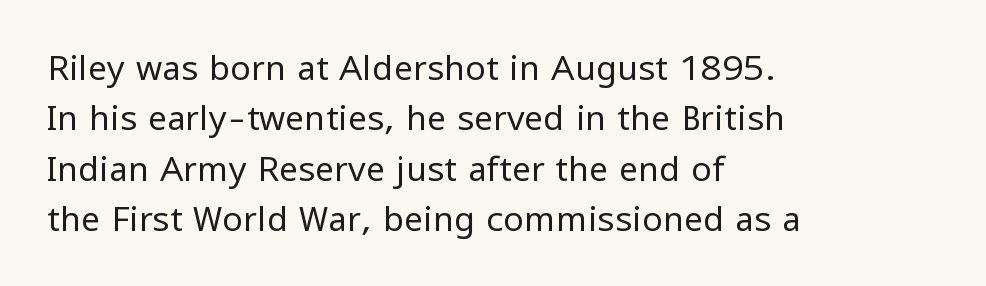
{"serif": "no", "italic": "no", "bold": "no", "weight": "regular", "width": "normal", "stroke_contrast": "low", "x_height": "medium", "monospaced": "no", "underline": "no", "align": "left", "line_spacing": "normal", "line_spacing_ratio": 1.48, "letter_spacing": "normal", "letter_spacing_em": 0.0, "glyph_px": 34}
